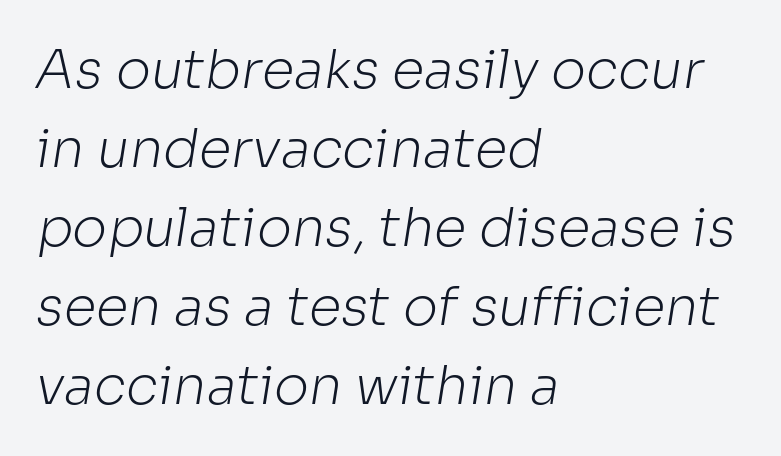
The image shows 53 px light sans-serif type; set left-aligned, normal line spacing (1.49x), normal letter spacing, not underlined; low stroke contrast and a medium x-height.
